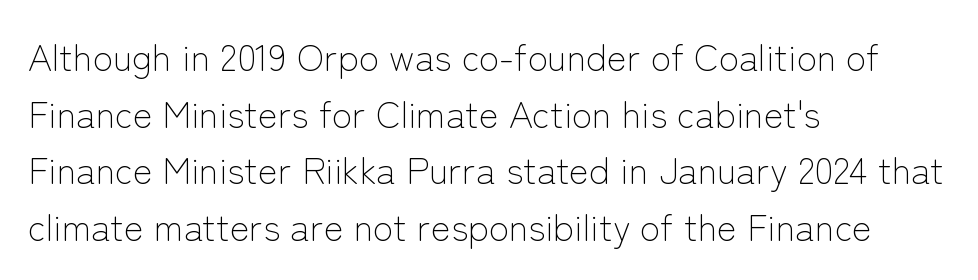
Q: Is the text bold? A: No.
Q: Is the text italic (slanted)? A: No, it is upright.
Q: Is the typeface a serif or a sans-serif typeface? A: Sans-serif.
Q: Is the text underlined? A: No.
Q: How is the paragraph aligned? A: Left-aligned.
Q: Is the spacing between letters normal or unusually wide? A: Normal.
Q: Is the spacing between lines tight, normal or loose? A: Normal.
Q: Width (condensed, normal, or wide)? A: Normal.
Q: Stroke contrast? A: Low.
Q: x-height? A: Medium.
Q: Monospaced? A: No.
